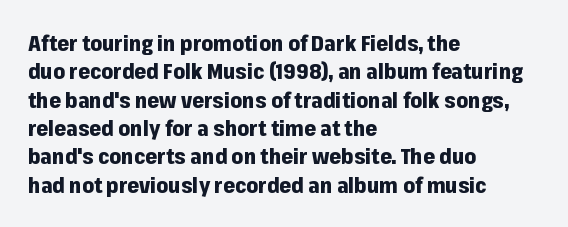
The image shows 21 px bold type, upright; set left-aligned, normal line spacing (1.35x), normal letter spacing, not underlined.
